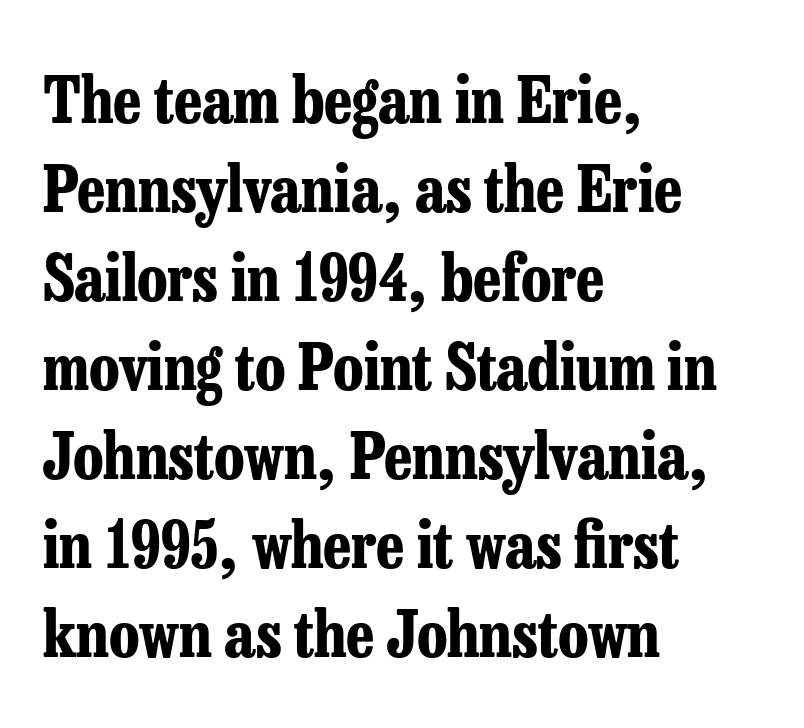
{"serif": "yes", "italic": "no", "bold": "yes", "weight": "bold", "width": "condensed", "stroke_contrast": "low", "x_height": "medium", "monospaced": "no", "underline": "no", "align": "left", "line_spacing": "normal", "line_spacing_ratio": 1.39, "letter_spacing": "normal", "letter_spacing_em": 0.0, "glyph_px": 64}
